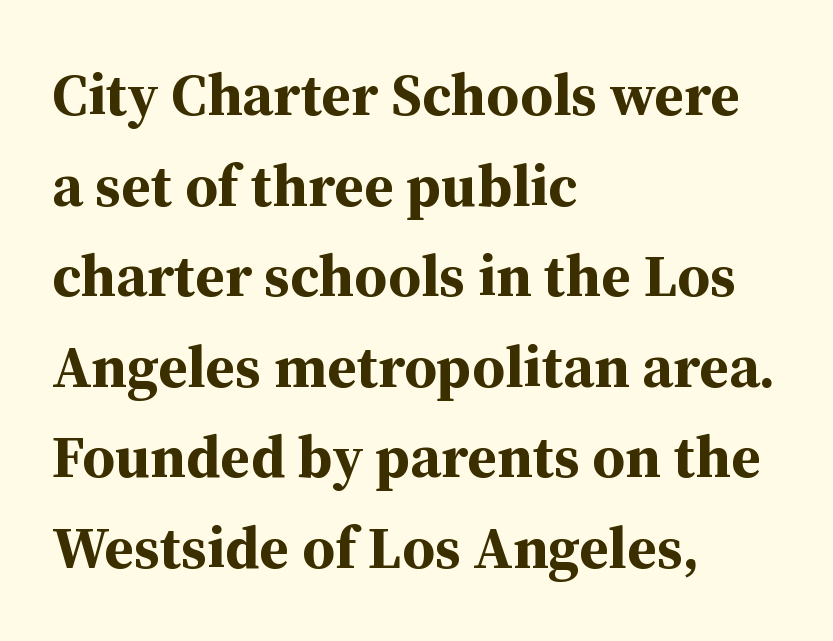
{"serif": "yes", "italic": "no", "bold": "yes", "weight": "bold", "width": "normal", "stroke_contrast": "medium", "x_height": "medium", "monospaced": "no", "underline": "no", "align": "left", "line_spacing": "normal", "line_spacing_ratio": 1.51, "letter_spacing": "normal", "letter_spacing_em": 0.0, "glyph_px": 60}
